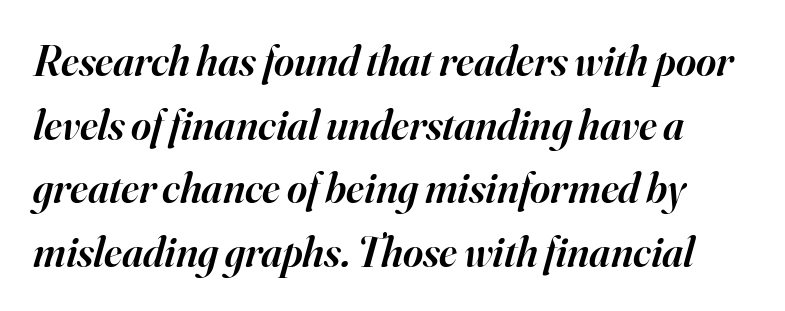
This block has exactly the height ordinary leading produces. The line texture is even and compact thanks to regular tracking. Slightly chunky letters — semibold, I'd say, not full bold. The space beneath each line is pristine and unruled. Rendered with sloped, italic letterforms.
